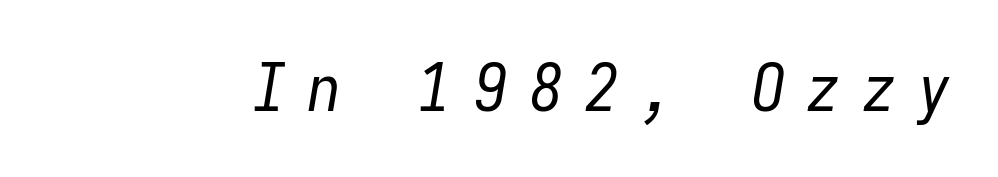
The face used here is rendered with a markedly widened letterfit. No chunkiness to these letters — they're not bold. The passage shown is not underscored anywhere. Monospaced: the letters line up in strict vertical columns. The letters are slanted; this is an italic face.
